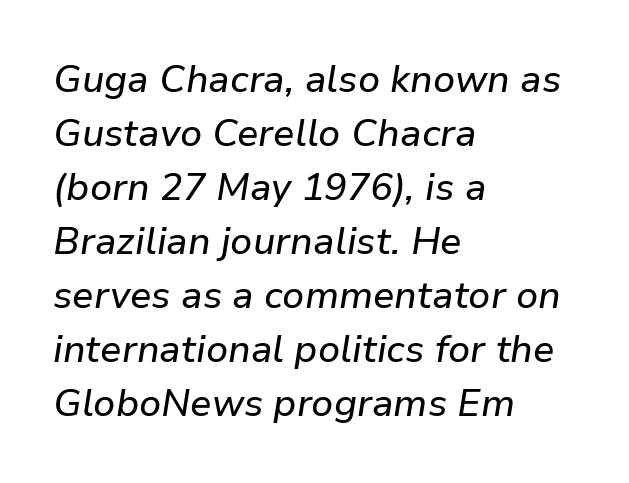
Here the designer chose a conventional face with non-uniform glyph widths. The rendering applies a slant to the glyphs. There is no visible air inserted between adjacent glyphs. This rendering uses left alignment, leaving the right contour irregular.
